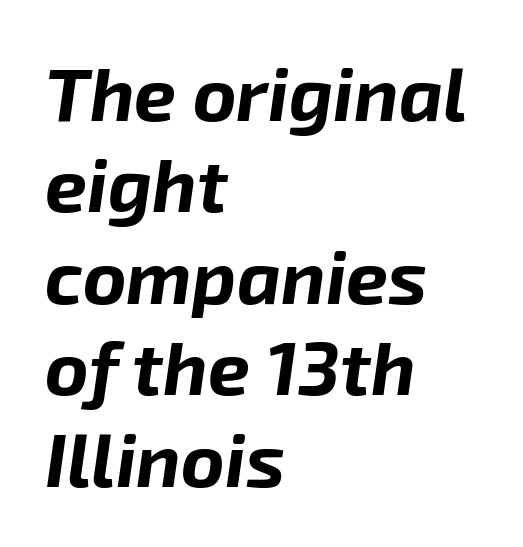
Inter-character spacing is left at the font's built-in metrics. Proportional: the letters do not fall into vertical columns. The typesetting leans heavy: a genuine bold. The specimen reads as italic at a glance.
